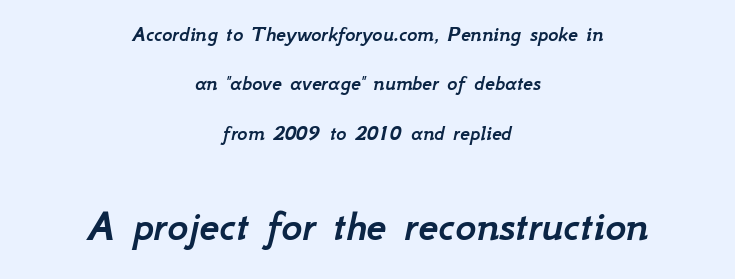
The image shows 45 px text type, italic (leaning right); set centered, loose line spacing (2.25x), normal letter spacing, not underlined; the second (bottom) block is 2.05x larger; low stroke contrast and a small x-height.
